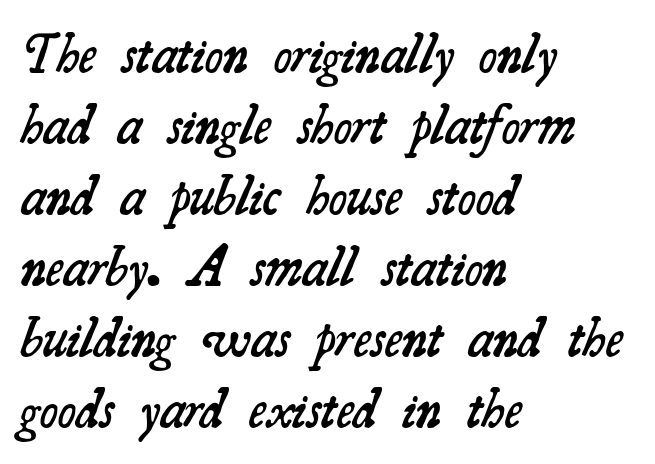
Q: Is the text bold? A: Semi-bold.
Q: Is the typeface a serif or a sans-serif typeface? A: Serif.
Q: Is the text underlined? A: No.
Q: How is the paragraph aligned? A: Left-aligned.
Q: Is the spacing between letters normal or unusually wide? A: Normal.
Q: Is the spacing between lines tight, normal or loose? A: Normal.
Q: Width (condensed, normal, or wide)? A: Normal.
Q: Stroke contrast? A: Medium.
Q: x-height? A: Small.
Q: Monospaced? A: No.
